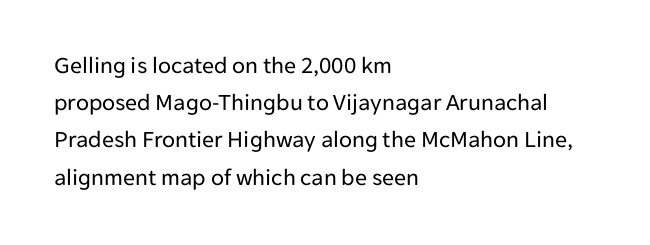
The image shows 24 px text type, upright; set left-aligned, normal line spacing (1.55x), normal letter spacing, not underlined.
